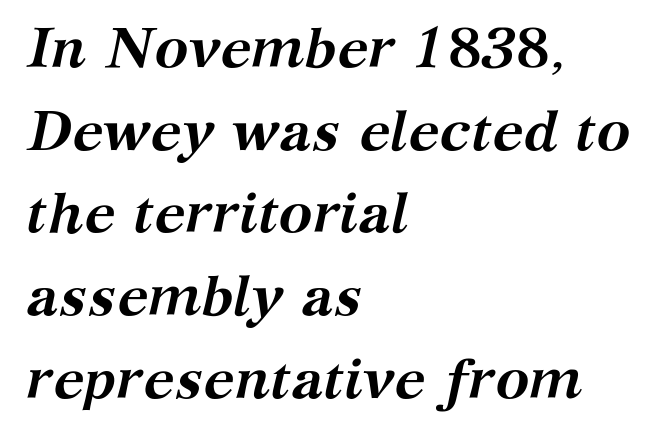
The image shows 57 px semibold serif type, italic (leaning right); set left-aligned, normal line spacing (1.45x), normal letter spacing, not underlined; medium stroke contrast and a medium x-height.
